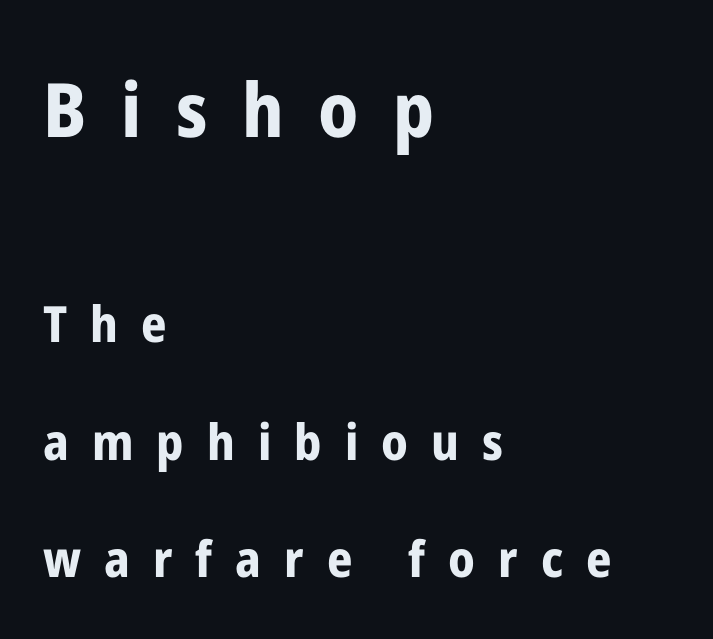
The image shows 75 px bold, condensed sans-serif type, upright; set left-aligned, loose line spacing (2.35x), unusually wide letter spacing (+0.46 em), not underlined; the first (top) block is 1.5x larger; low stroke contrast and a medium x-height.
